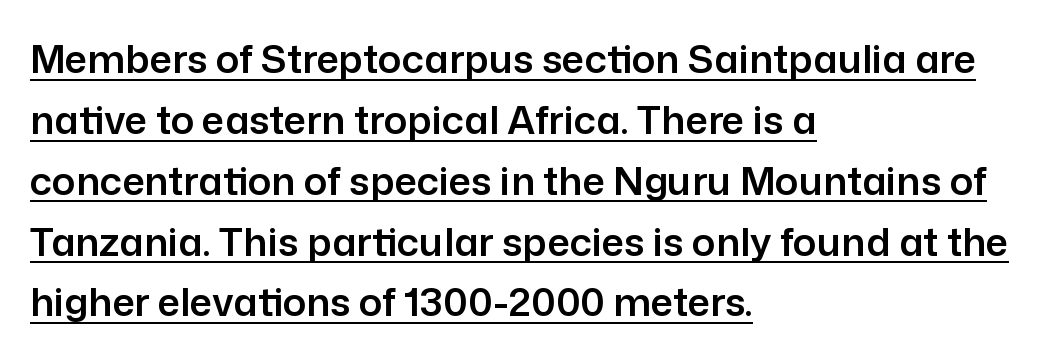
Q: Is the text italic (slanted)? A: No, it is upright.
Q: Is the typeface a serif or a sans-serif typeface? A: Sans-serif.
Q: Is the text underlined? A: Yes.
Q: How is the paragraph aligned? A: Left-aligned.
Q: Is the spacing between letters normal or unusually wide? A: Normal.
Q: Is the spacing between lines tight, normal or loose? A: Normal.
Q: Width (condensed, normal, or wide)? A: Normal.
Q: Stroke contrast? A: Low.
Q: x-height? A: Medium.
Q: Monospaced? A: No.
